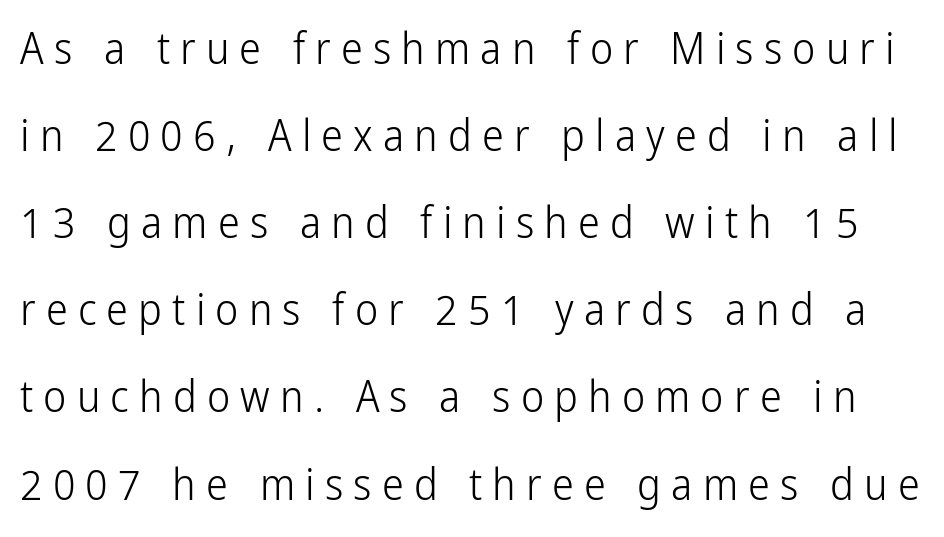
{"serif": "no", "italic": "no", "bold": "no", "weight": "light", "width": "condensed", "stroke_contrast": "low", "x_height": "medium", "monospaced": "no", "underline": "no", "line_spacing": "loose", "line_spacing_ratio": 1.98, "letter_spacing": "wide", "letter_spacing_em": 0.23, "glyph_px": 44}
